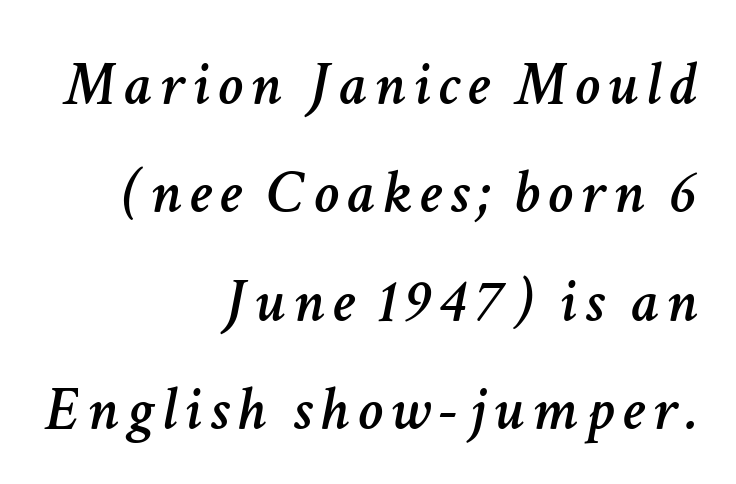
Q: Is the text italic (slanted)? A: Yes, it leans right by about 11 degrees.
Q: Is the text underlined? A: No.
Q: How is the paragraph aligned? A: Right-aligned.
Q: Width (condensed, normal, or wide)? A: Normal.
Q: Stroke contrast? A: Low.
Q: x-height? A: Medium.
Q: Monospaced? A: No.
